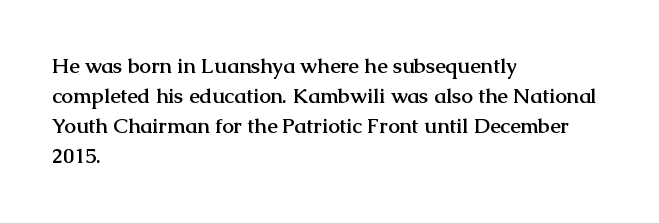
{"italic": "no", "bold": "yes", "underline": "no", "align": "left", "line_spacing": "normal", "line_spacing_ratio": 1.43, "letter_spacing": "normal", "letter_spacing_em": 0.0, "glyph_px": 21}
